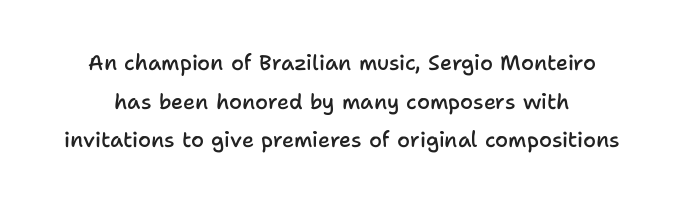
The image shows 21 px text type, upright; set line spacing 1.84x, normal letter spacing, not underlined.
